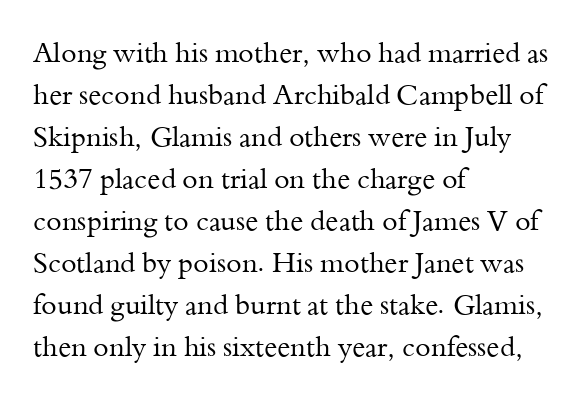
The image shows 28 px regular-weight serif type, upright; set left-aligned, normal line spacing (1.5x), normal letter spacing, not underlined; medium stroke contrast and a small x-height.
